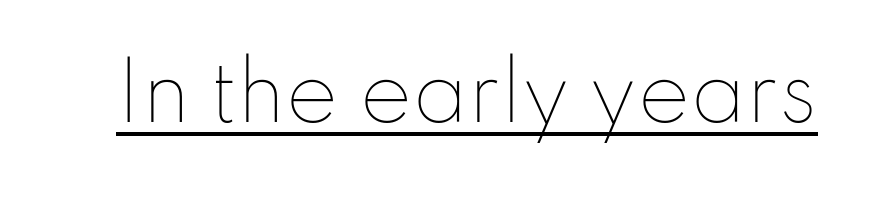
The image shows 79 px thin type, upright; set normal letter spacing, underlined; low stroke contrast and a small x-height.
